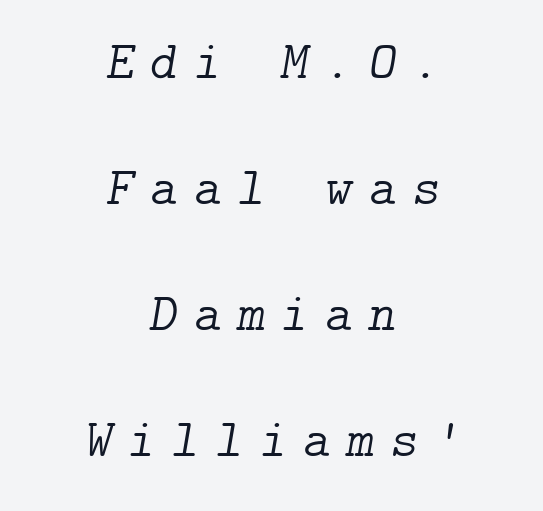
Does extra space separate the letters? Yes, quite a lot of it. A bare baseline throughout the passage. A typesetter would call this leading open, well beyond the default. The whole block is typeset with a tilt.
